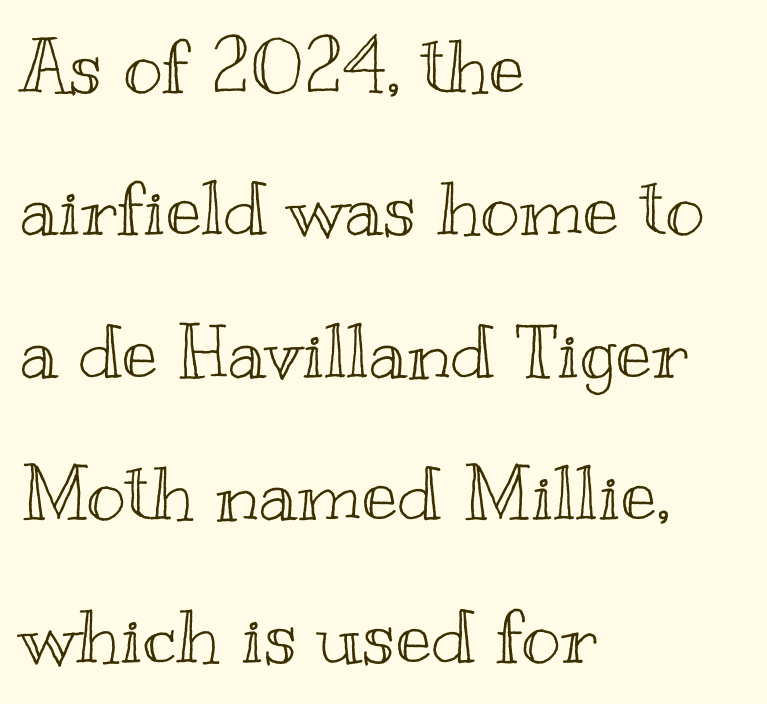
The image shows 75 px wide type, upright; set left-aligned, loose line spacing (1.9x), normal letter spacing, not underlined; a small x-height.
